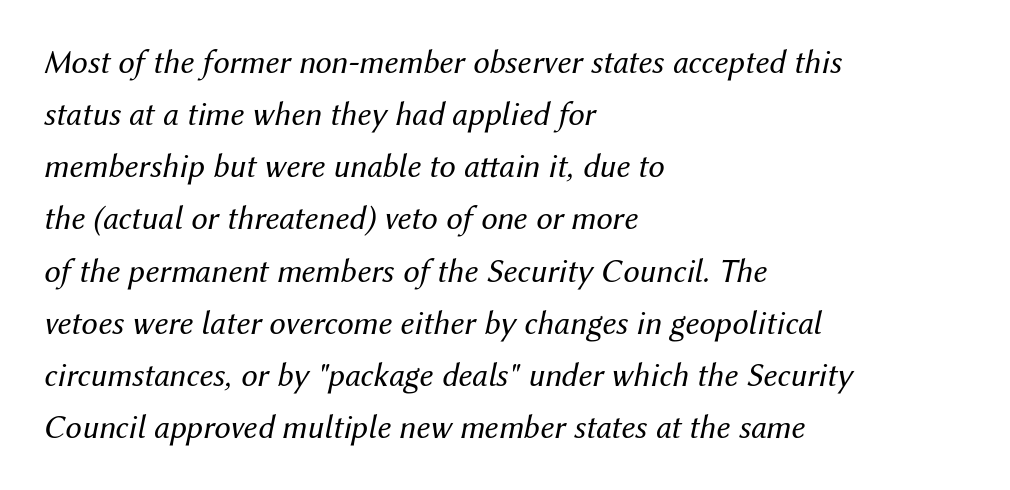
How are the letters spaced? Ordinarily, with no added tracking. Is the type heavy? It reads as light-to-regular instead. Compared with ordinary roman type, these characters are visibly tilted. Typeset ragged right — the left edge is the straight one. Check the space under the baseline: it is left empty.
